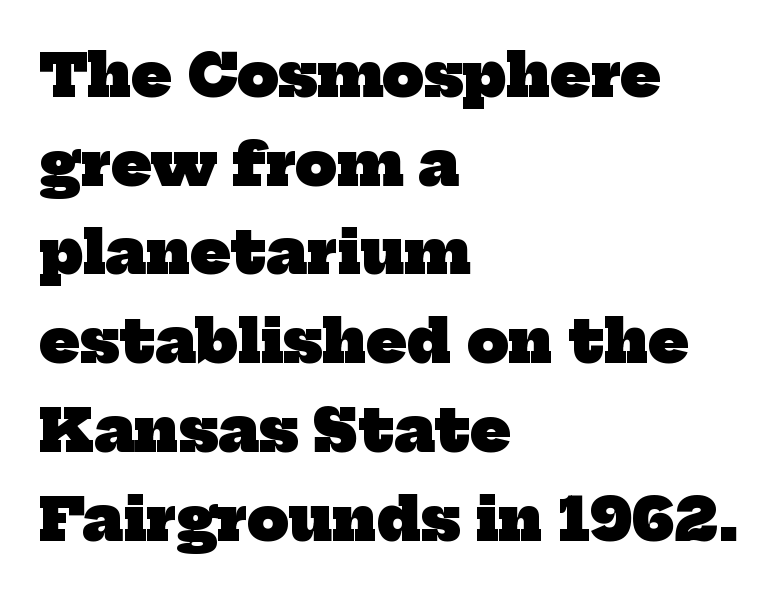
{"serif": "yes", "bold": "yes", "weight": "heavy", "width": "normal", "stroke_contrast": "low", "x_height": "medium", "monospaced": "no", "underline": "no", "align": "left", "line_spacing": "normal", "line_spacing_ratio": 1.53, "letter_spacing": "normal", "letter_spacing_em": 0.0, "glyph_px": 58}
